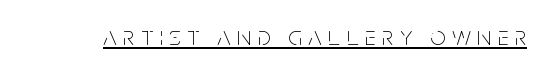
Q: Is the text bold? A: No.
Q: Is the text italic (slanted)? A: No, it is upright.
Q: Is the text underlined? A: Yes.
Q: Is the spacing between letters normal or unusually wide? A: Unusually wide.
